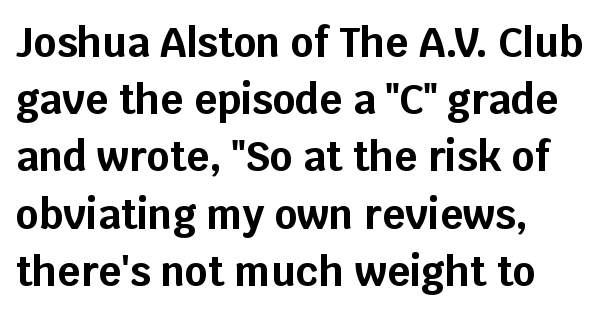
{"serif": "no", "italic": "no", "bold": "yes", "weight": "bold", "width": "normal", "stroke_contrast": "low", "x_height": "large", "monospaced": "no", "underline": "no", "align": "left", "line_spacing": "normal", "line_spacing_ratio": 1.43, "letter_spacing": "normal", "letter_spacing_em": 0.0, "glyph_px": 40}
